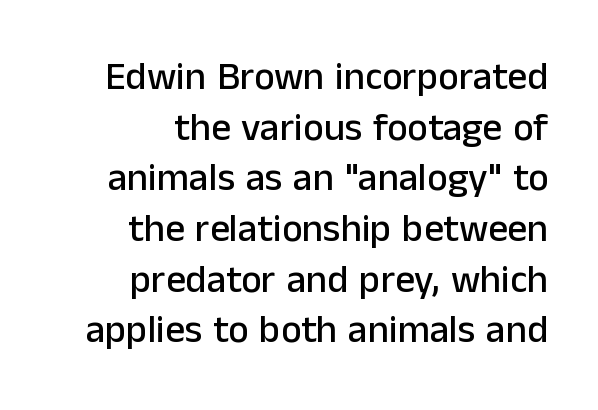
Q: Is the text italic (slanted)? A: No, it is upright.
Q: Is the typeface a serif or a sans-serif typeface? A: Sans-serif.
Q: Is the text underlined? A: No.
Q: How is the paragraph aligned? A: Right-aligned.
Q: Is the spacing between letters normal or unusually wide? A: Normal.
Q: Is the spacing between lines tight, normal or loose? A: Normal.
Q: Width (condensed, normal, or wide)? A: Normal.
Q: Stroke contrast? A: Low.
Q: x-height? A: Medium.
Q: Monospaced? A: No.
